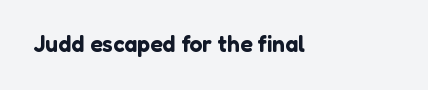
The image shows 23 px text type, upright; set normal letter spacing, not underlined.
